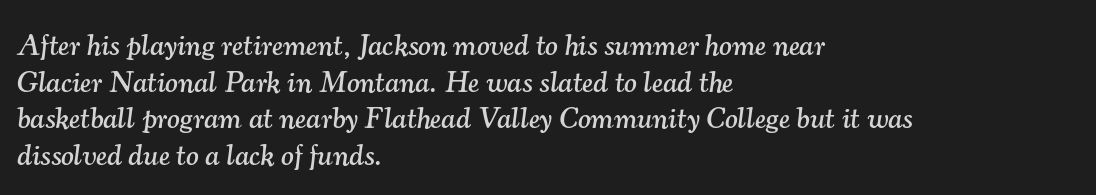
The passage shown is not underscored anywhere. Examine the stroke ends and you'll spot serifs. The setting favours the left margin, as ordinary paragraphs usually do. Think of a printed novel: that variable character pitch is what you see here. Observe the ordinary spacing: letters are neighbours, not strangers. The rendering applies a slant to the glyphs.
